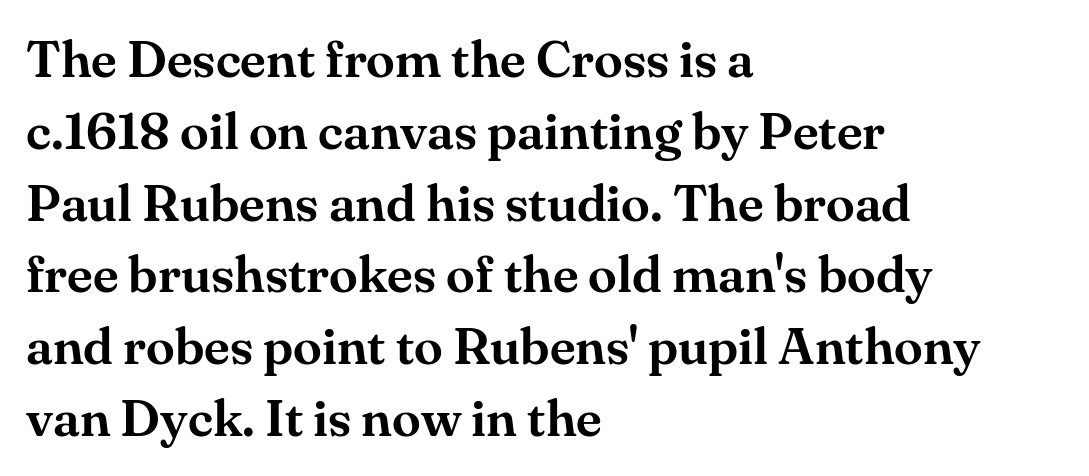
The image shows 52 px serif type, upright; set left-aligned, normal line spacing (1.38x), normal letter spacing, not underlined; medium stroke contrast and a small x-height.
